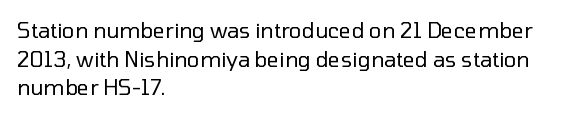
{"italic": "no", "bold": "no", "underline": "no", "align": "left", "line_spacing": "normal", "line_spacing_ratio": 1.36, "letter_spacing": "normal", "letter_spacing_em": 0.0, "glyph_px": 21}
